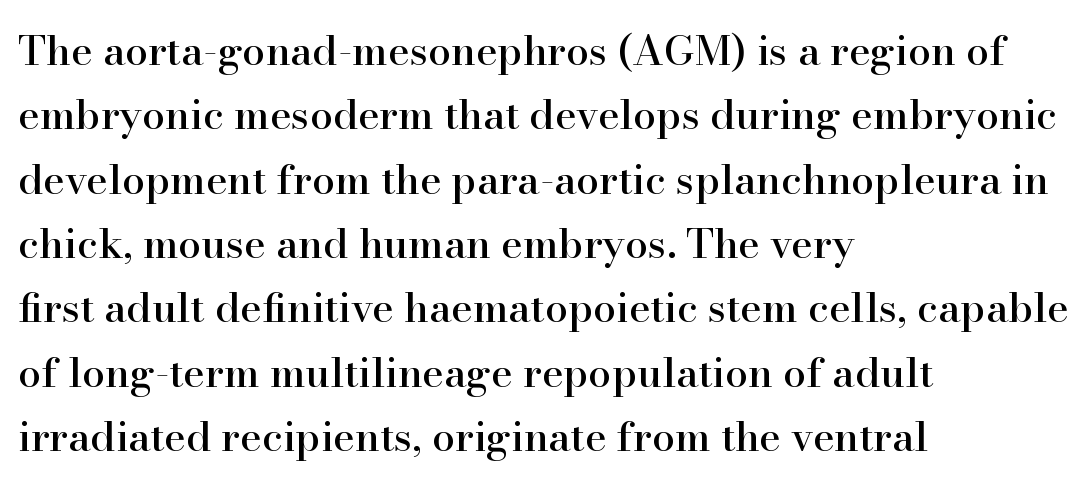
Q: Is the text italic (slanted)? A: No, it is upright.
Q: Is the typeface a serif or a sans-serif typeface? A: Serif.
Q: Is the text underlined? A: No.
Q: How is the paragraph aligned? A: Left-aligned.
Q: Is the spacing between letters normal or unusually wide? A: Normal.
Q: Is the spacing between lines tight, normal or loose? A: Normal.
Q: Width (condensed, normal, or wide)? A: Normal.
Q: Stroke contrast? A: High.
Q: x-height? A: Small.
Q: Monospaced? A: No.
